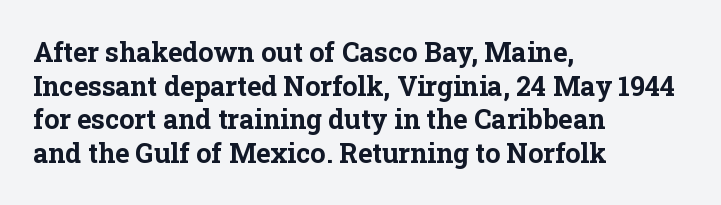
{"italic": "no", "bold": "yes", "underline": "no", "align": "left", "line_spacing": "normal", "line_spacing_ratio": 1.25, "letter_spacing": "normal", "letter_spacing_em": 0.0, "glyph_px": 27}
